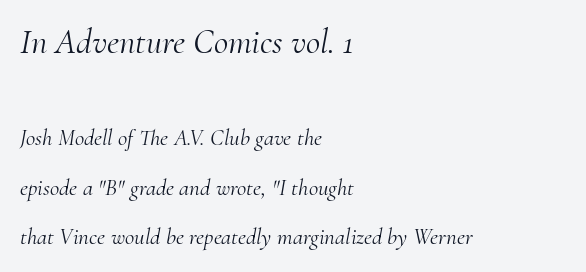
If you drew a line through each stem, it would be angled. Typographically, this falls in the serif category. Tracking value appears to be zero — textbook default spacing. Weight: regular or lighter. This sample is left-justified, so line endings fall wherever the words run out.
